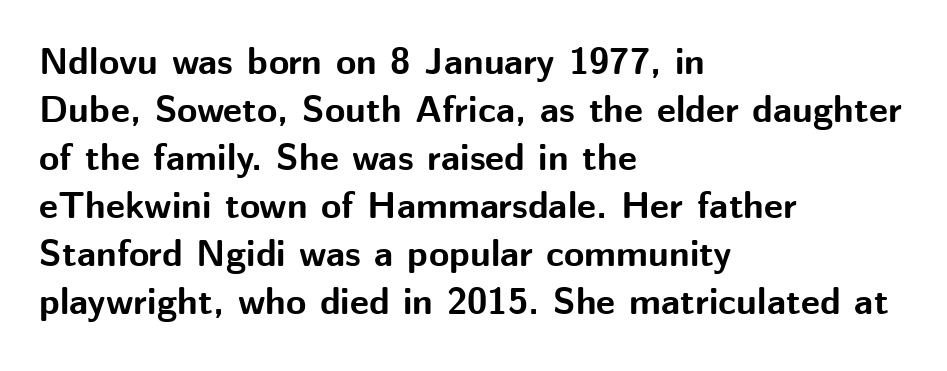
{"serif": "no", "italic": "no", "bold": "yes", "weight": "bold", "width": "normal", "stroke_contrast": "medium", "x_height": "medium", "monospaced": "no", "underline": "no", "align": "left", "line_spacing": "normal", "line_spacing_ratio": 1.3, "letter_spacing": "normal", "letter_spacing_em": 0.0, "glyph_px": 37}
